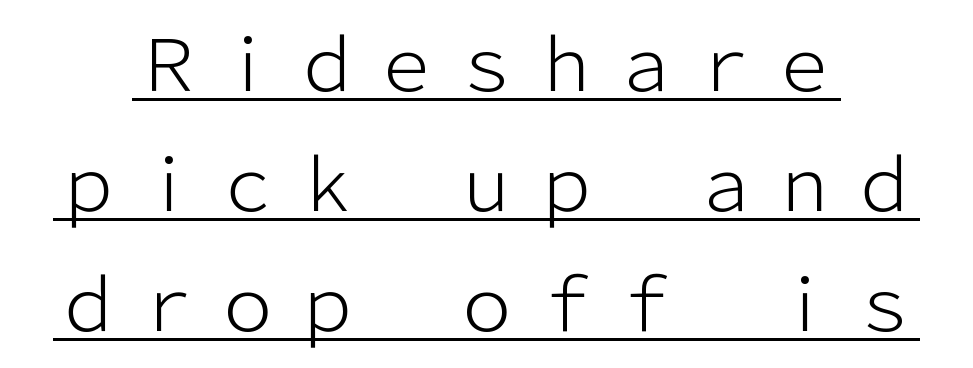
The font family rendered here belongs to the sans-serif group. In CSS terms this would be text-align: center. Spacing verdict: proportional, widths tailored to each character. In terms of posture, this sample is upright. The rendering uses the underline text-decoration. A quiet, ordinary-to-light weight characterises the typeface.
